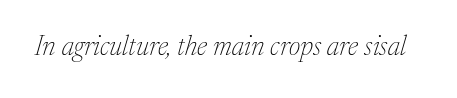
{"italic": "yes", "lean": "right", "slant_degrees": 17, "bold": "no", "underline": "no", "letter_spacing": "normal", "letter_spacing_em": 0.0, "glyph_px": 27}
